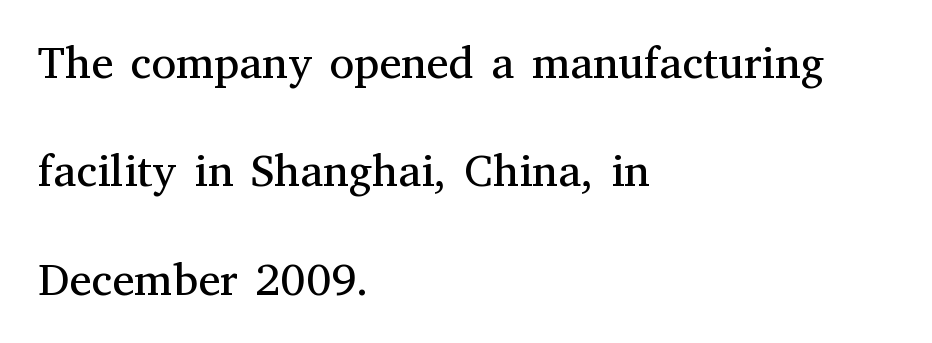
The image shows 45 px regular-weight serif type, upright; set left-aligned, loose line spacing (2.41x), normal letter spacing, not underlined; medium stroke contrast and a medium x-height.
